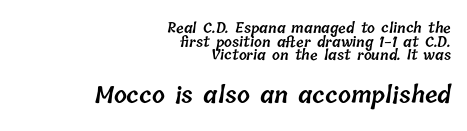
The image shows 23 px text type; set right-aligned, tight line spacing (0.98x), normal letter spacing, not underlined; the second (bottom) block is 1.64x larger.
